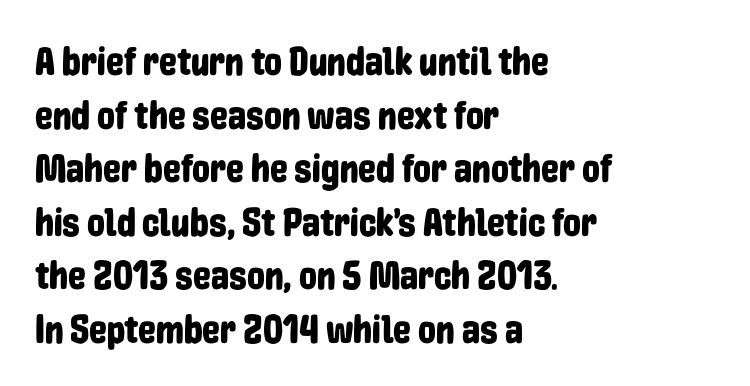
The image shows 40 px condensed sans-serif type, upright; set left-aligned, normal line spacing (1.34x), normal letter spacing, not underlined; low stroke contrast and a medium x-height.
